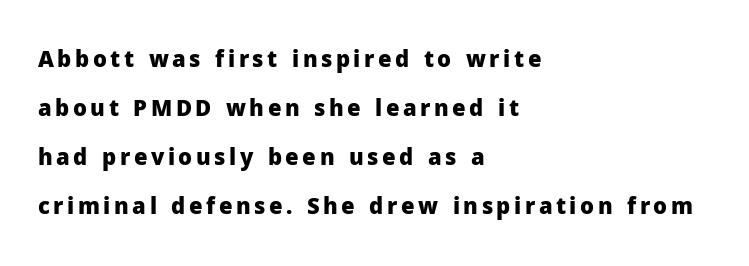
The lines are quadded left. The string is rendered with underlining switched off. Plenty of ink on the page — the face is bold. Summary of vertical rhythm: relaxed, with wide interline spacing. The specimen reads as upright at a glance.
